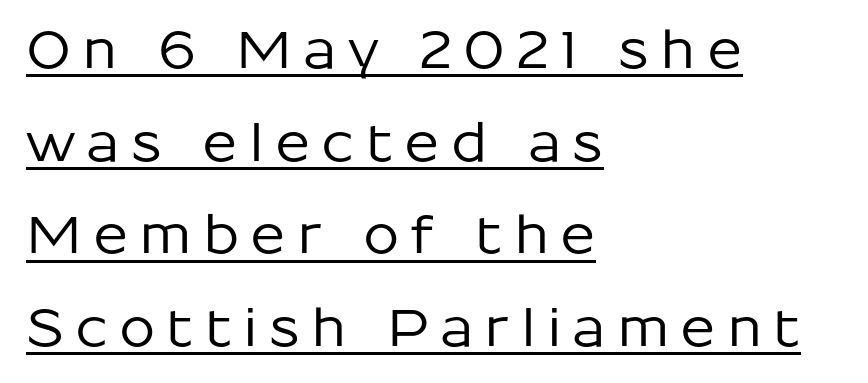
{"serif": "no", "italic": "no", "width": "normal", "stroke_contrast": "low", "x_height": "medium", "monospaced": "no", "underline": "yes", "align": "left", "line_spacing_ratio": 1.78, "letter_spacing": "wide", "letter_spacing_em": 0.21, "glyph_px": 52}
